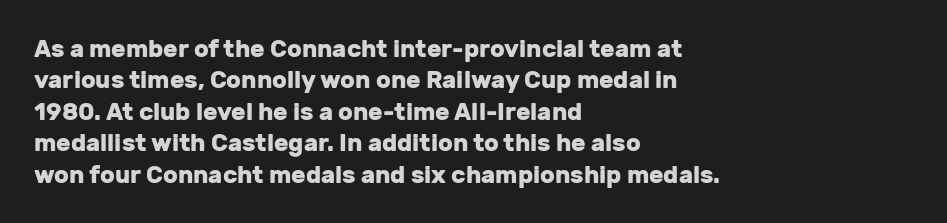
{"italic": "no", "bold": "yes", "underline": "no", "align": "left", "line_spacing": "normal", "line_spacing_ratio": 1.31, "letter_spacing": "normal", "letter_spacing_em": 0.0, "glyph_px": 24}
